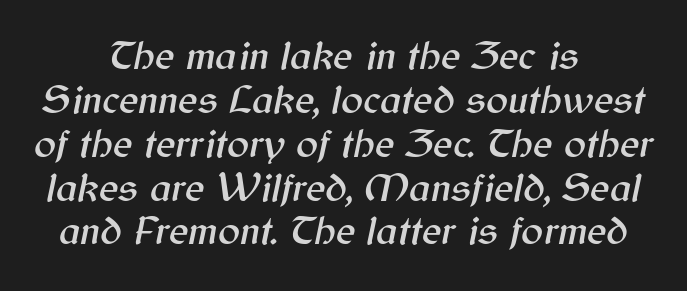
{"italic": "yes", "lean": "right", "slant_degrees": 12, "width": "normal", "stroke_contrast": "medium", "x_height": "medium", "monospaced": "no", "underline": "no", "align": "center", "line_spacing": "tight", "line_spacing_ratio": 1.07, "letter_spacing": "normal", "letter_spacing_em": 0.0, "glyph_px": 41}
